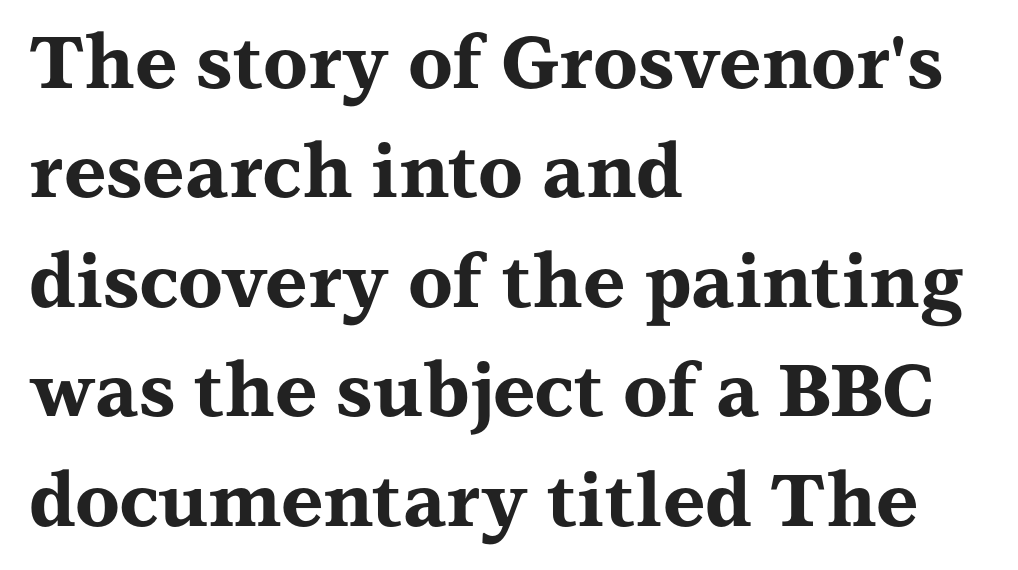
{"serif": "yes", "italic": "no", "bold": "yes", "weight": "bold", "width": "wide", "stroke_contrast": "medium", "x_height": "medium", "monospaced": "no", "underline": "no", "align": "left", "line_spacing": "normal", "line_spacing_ratio": 1.5, "letter_spacing": "normal", "letter_spacing_em": 0.0, "glyph_px": 73}
